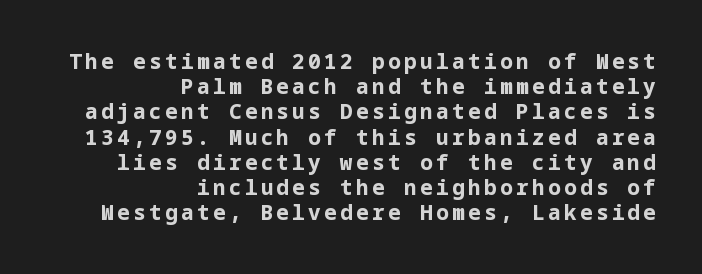
The image shows 21 px bold type, upright; set right-aligned, line spacing 1.2x, not underlined.
